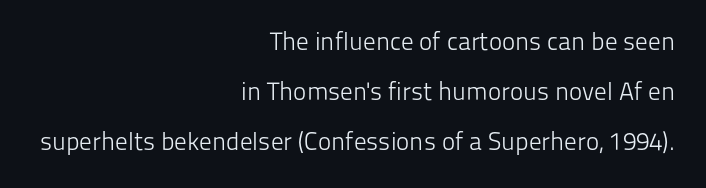
Q: Is the text bold? A: No.
Q: Is the text italic (slanted)? A: No, it is upright.
Q: Is the text underlined? A: No.
Q: How is the paragraph aligned? A: Right-aligned.
Q: Is the spacing between letters normal or unusually wide? A: Normal.
Q: Is the spacing between lines tight, normal or loose? A: Loose.
